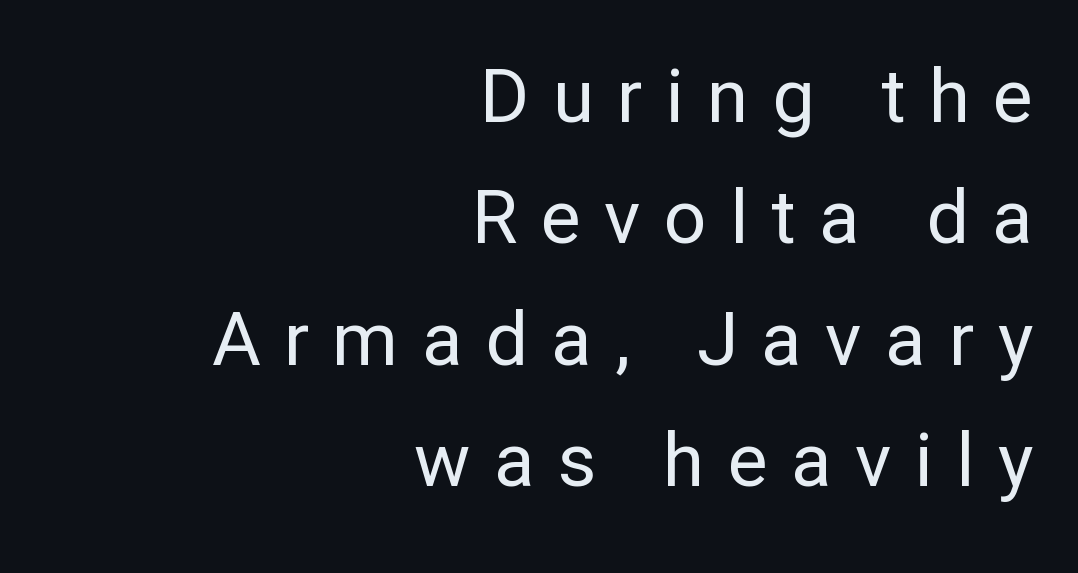
Q: Is the text bold? A: No.
Q: Is the text italic (slanted)? A: No, it is upright.
Q: Is the typeface a serif or a sans-serif typeface? A: Sans-serif.
Q: Is the text underlined? A: No.
Q: How is the paragraph aligned? A: Right-aligned.
Q: Is the spacing between letters normal or unusually wide? A: Unusually wide.
Q: Is the spacing between lines tight, normal or loose? A: Normal.
Q: Width (condensed, normal, or wide)? A: Normal.
Q: Stroke contrast? A: Low.
Q: x-height? A: Medium.
Q: Monospaced? A: No.
